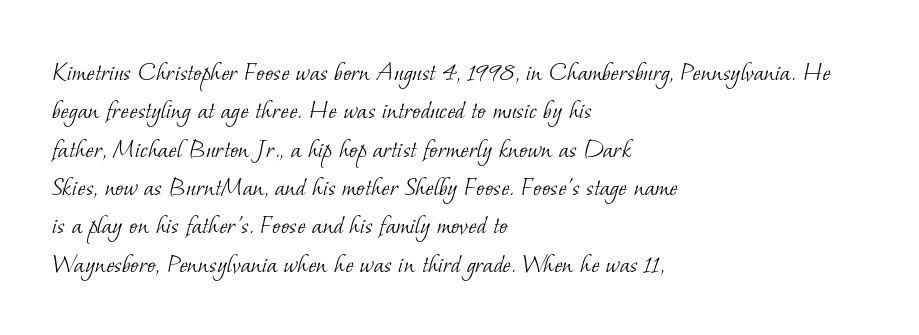
{"serif": "yes", "bold": "no", "weight": "light", "width": "normal", "stroke_contrast": "low", "x_height": "small", "monospaced": "no", "underline": "no", "align": "left", "line_spacing": "normal", "line_spacing_ratio": 1.37, "letter_spacing": "normal", "letter_spacing_em": 0.0, "glyph_px": 28}
